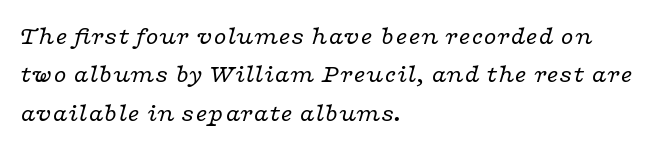
{"italic": "yes", "lean": "right", "slant_degrees": 16, "bold": "no", "underline": "no", "align": "left", "line_spacing": "normal", "line_spacing_ratio": 1.48, "letter_spacing": "normal", "letter_spacing_em": 0.0, "glyph_px": 26}
